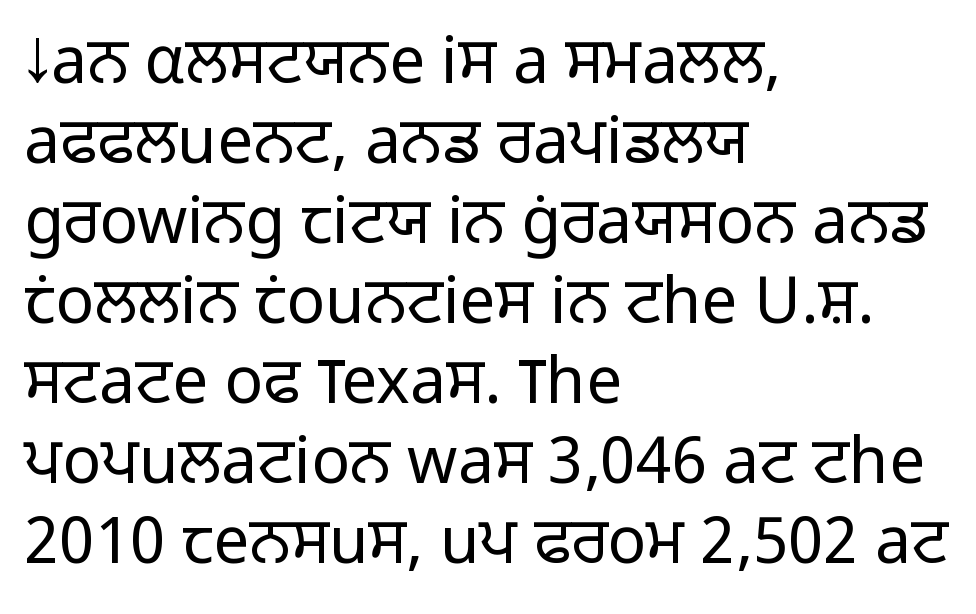
{"serif": "no", "italic": "no", "bold": "no", "weight": "light", "width": "normal", "stroke_contrast": "low", "x_height": "medium", "monospaced": "no", "underline": "no", "align": "left", "line_spacing": "normal", "line_spacing_ratio": 1.25, "letter_spacing": "normal", "letter_spacing_em": 0.0, "glyph_px": 64}
